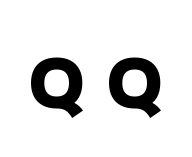
{"serif": "no", "italic": "no", "bold": "yes", "weight": "heavy", "width": "normal", "stroke_contrast": "low", "x_height": "medium", "monospaced": "no", "underline": "no", "letter_spacing": "wide", "letter_spacing_em": 0.33, "glyph_px": 68}
